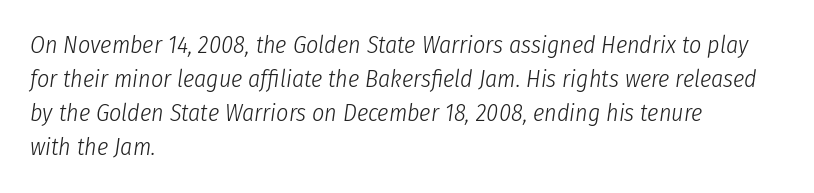
Q: Is the text bold? A: No.
Q: Is the text italic (slanted)? A: Yes, it leans right by about 8 degrees.
Q: Is the text underlined? A: No.
Q: How is the paragraph aligned? A: Left-aligned.
Q: Is the spacing between letters normal or unusually wide? A: Normal.
Q: Is the spacing between lines tight, normal or loose? A: Normal.
